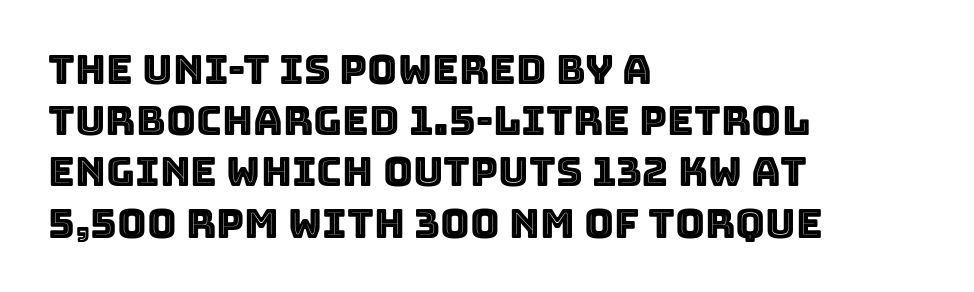
The passage shown stacks its lines at a standard gap. Letters rest on an invisible, unmarked baseline. Tracking value appears to be zero — textbook default spacing. Do the characters align in a grid? No, the font is proportional. Italic? Not at all — the glyphs are vertical.
